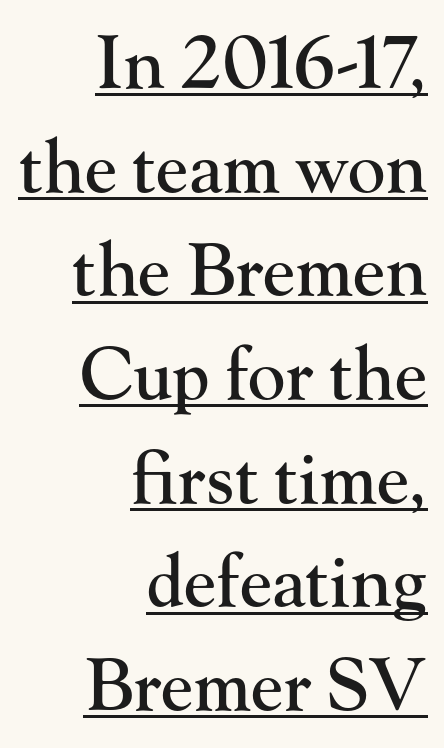
Q: Is the text italic (slanted)? A: No, it is upright.
Q: Is the typeface a serif or a sans-serif typeface? A: Serif.
Q: Is the text underlined? A: Yes.
Q: How is the paragraph aligned? A: Right-aligned.
Q: Is the spacing between letters normal or unusually wide? A: Normal.
Q: Is the spacing between lines tight, normal or loose? A: Normal.
Q: Width (condensed, normal, or wide)? A: Normal.
Q: Stroke contrast? A: High.
Q: x-height? A: Small.
Q: Monospaced? A: No.
